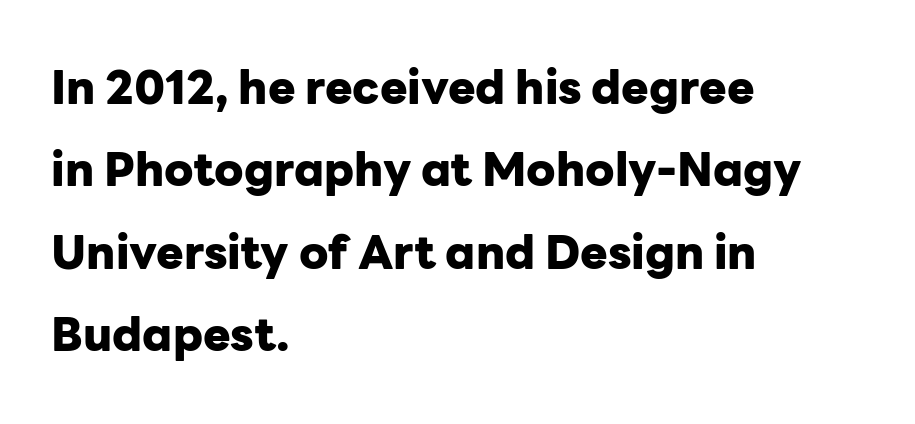
{"serif": "no", "italic": "no", "bold": "yes", "weight": "heavy", "width": "normal", "stroke_contrast": "low", "x_height": "medium", "monospaced": "no", "underline": "no", "align": "left", "line_spacing_ratio": 1.79, "letter_spacing": "normal", "letter_spacing_em": 0.0, "glyph_px": 46}
